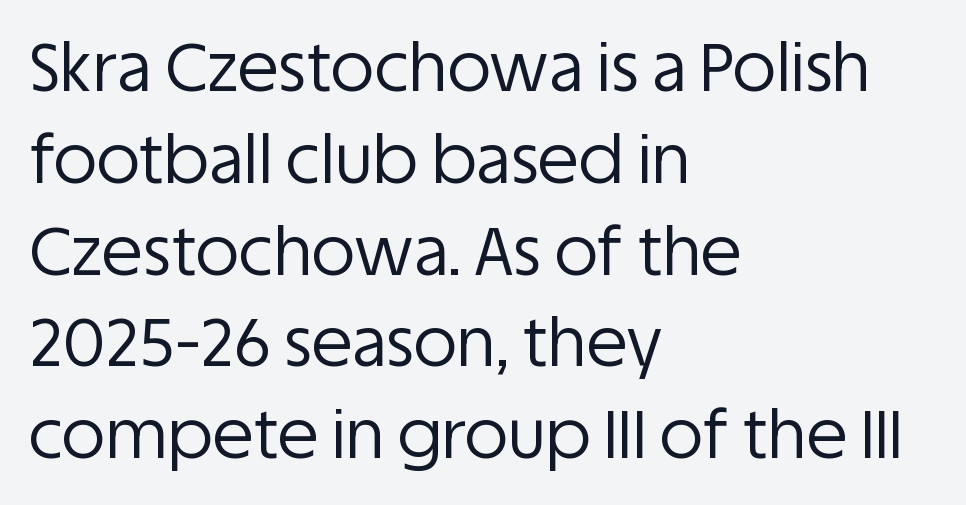
Q: Is the text bold? A: No.
Q: Is the text italic (slanted)? A: No, it is upright.
Q: Is the typeface a serif or a sans-serif typeface? A: Sans-serif.
Q: Is the text underlined? A: No.
Q: How is the paragraph aligned? A: Left-aligned.
Q: Is the spacing between letters normal or unusually wide? A: Normal.
Q: Is the spacing between lines tight, normal or loose? A: Normal.
Q: Width (condensed, normal, or wide)? A: Normal.
Q: Stroke contrast? A: Low.
Q: x-height? A: Large.
Q: Monospaced? A: No.
